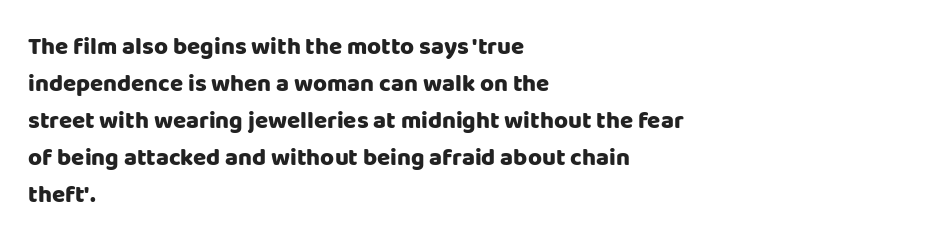
Q: Is the text bold? A: Yes.
Q: Is the text italic (slanted)? A: No, it is upright.
Q: Is the text underlined? A: No.
Q: How is the paragraph aligned? A: Left-aligned.
Q: Is the spacing between letters normal or unusually wide? A: Normal.
Q: Is the spacing between lines tight, normal or loose? A: Normal.
